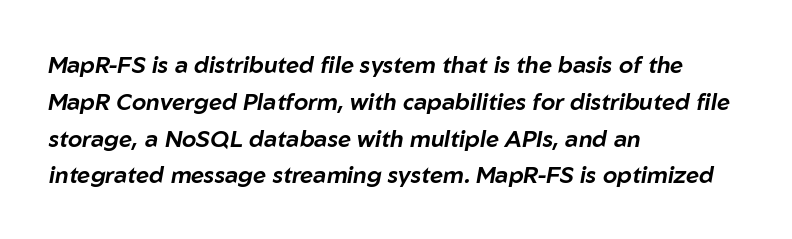
{"italic": "yes", "lean": "right", "slant_degrees": 10, "underline": "no", "align": "left", "line_spacing": "normal", "line_spacing_ratio": 1.6, "letter_spacing": "normal", "letter_spacing_em": 0.0, "glyph_px": 23}
